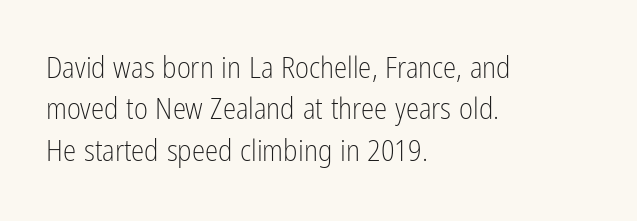
The image shows 30 px light, condensed sans-serif type, upright; set left-aligned, normal line spacing (1.38x), normal letter spacing, not underlined; low stroke contrast and a medium x-height.
